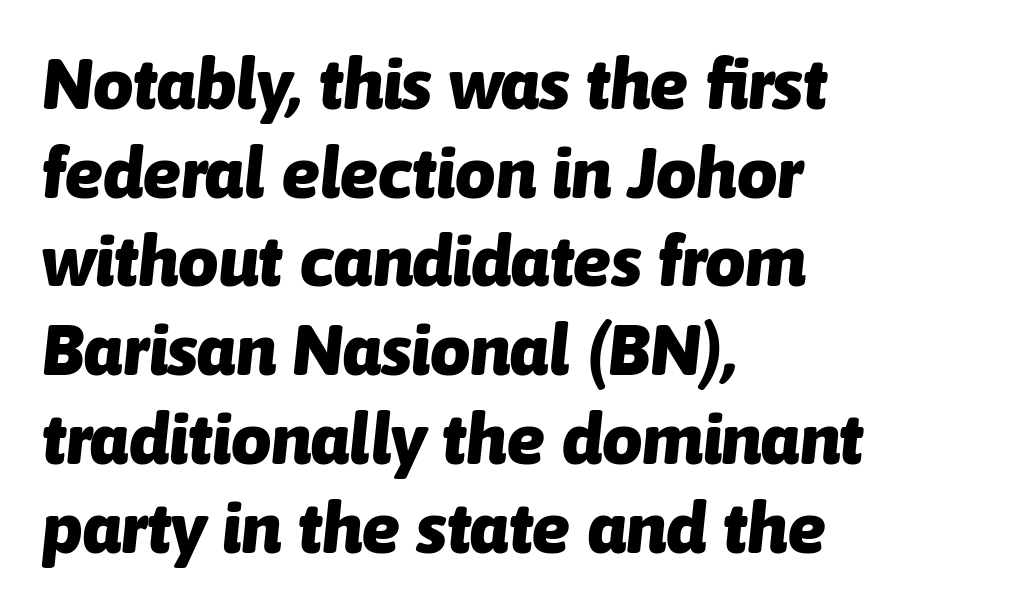
Left-aligned paragraph, ragged on the right. Each letter keeps its own natural width here, so spacing adapts to shape. The tracking reads as untouched default to a designer's eye. Normally led — the rows are evenly, conventionally spaced. Compared with an ordinary text face, these strokes are far heavier — a full bold.
